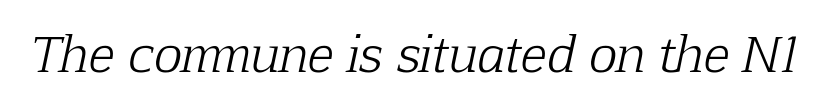
{"serif": "yes", "italic": "yes", "lean": "right", "slant_degrees": 12, "bold": "no", "weight": "light", "width": "normal", "stroke_contrast": "low", "x_height": "medium", "monospaced": "no", "underline": "no", "letter_spacing": "normal", "letter_spacing_em": 0.0, "glyph_px": 48}
